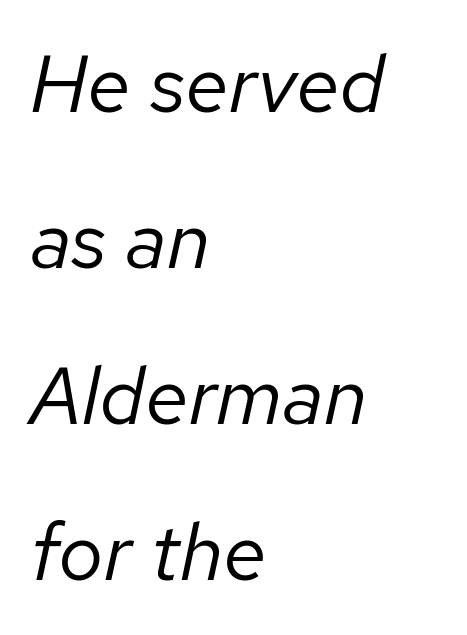
The image shows 80 px regular-weight type, italic (leaning right); set left-aligned, loose line spacing (1.95x), normal letter spacing, not underlined; low stroke contrast and a medium x-height.
